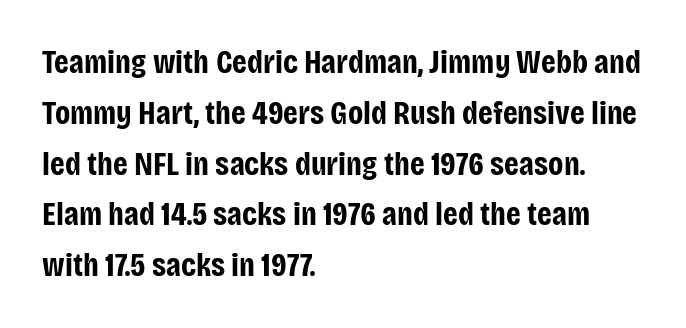
The image shows 33 px bold, condensed sans-serif type, upright; set left-aligned, normal line spacing (1.54x), normal letter spacing, not underlined; low stroke contrast and a large x-height.
